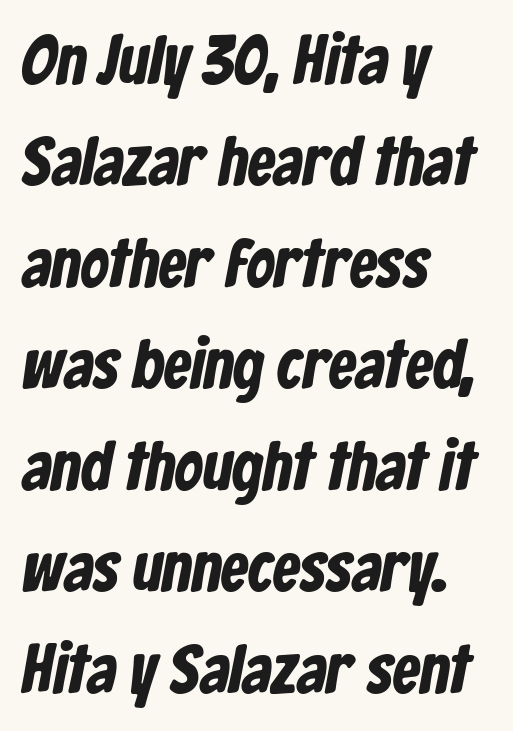
Q: Is the typeface a serif or a sans-serif typeface? A: Sans-serif.
Q: Is the text underlined? A: No.
Q: How is the paragraph aligned? A: Left-aligned.
Q: Is the spacing between letters normal or unusually wide? A: Normal.
Q: Is the spacing between lines tight, normal or loose? A: Normal.
Q: Width (condensed, normal, or wide)? A: Condensed.
Q: Stroke contrast? A: Low.
Q: x-height? A: Medium.
Q: Monospaced? A: No.
